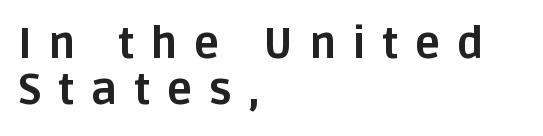
Check where the strokes stop: nothing finishes them off — pure sans. No italicization has been applied; the sample stays upright. The line-height multiplier appears low, near solid setting. The passage shown has open, widely tracked lettering throughout. Quick note: underline off. Visually the block forms a straight wall on the left and a jagged coastline on the right.
